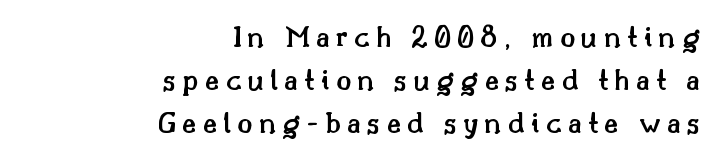
The image shows 31 px semibold serif type, upright; set right-aligned, normal line spacing (1.39x), unusually wide letter spacing (+0.2 em), not underlined; medium stroke contrast and a small x-height.
